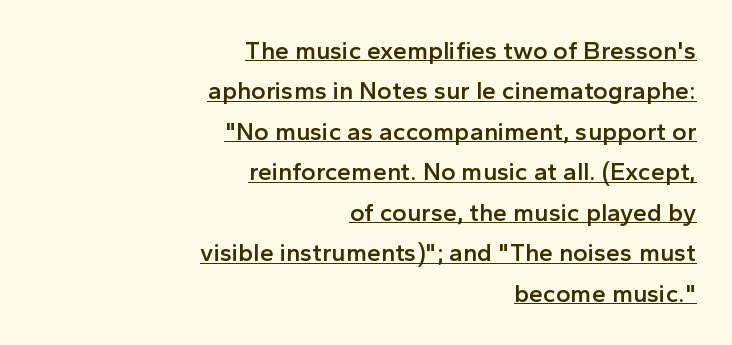
Q: Is the text bold? A: Semi-bold.
Q: Is the text italic (slanted)? A: No, it is upright.
Q: Is the text underlined? A: Yes.
Q: How is the paragraph aligned? A: Right-aligned.
Q: Is the spacing between letters normal or unusually wide? A: Normal.
Q: Is the spacing between lines tight, normal or loose? A: Normal.
